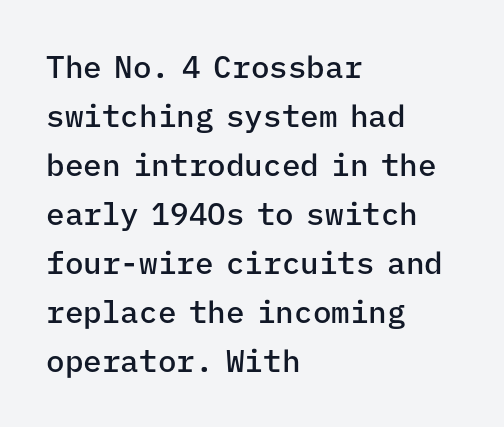
Q: Is the text bold? A: Semi-bold.
Q: Is the text italic (slanted)? A: No, it is upright.
Q: Is the typeface a serif or a sans-serif typeface? A: Sans-serif.
Q: Is the text underlined? A: No.
Q: How is the paragraph aligned? A: Left-aligned.
Q: Is the spacing between letters normal or unusually wide? A: Normal.
Q: Is the spacing between lines tight, normal or loose? A: Normal.
Q: Width (condensed, normal, or wide)? A: Normal.
Q: Stroke contrast? A: Low.
Q: x-height? A: Medium.
Q: Monospaced? A: Yes.
